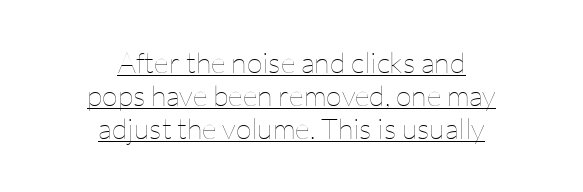
The tracking reads as untouched default to a designer's eye. The glyphs are accompanied by a horizontal stroke just below them. The letters stand straight up with perfectly vertical stems. The typesetting does not lean heavy: it is not bold. Compared with a flush-left layout, this one balances lines on the center instead.
